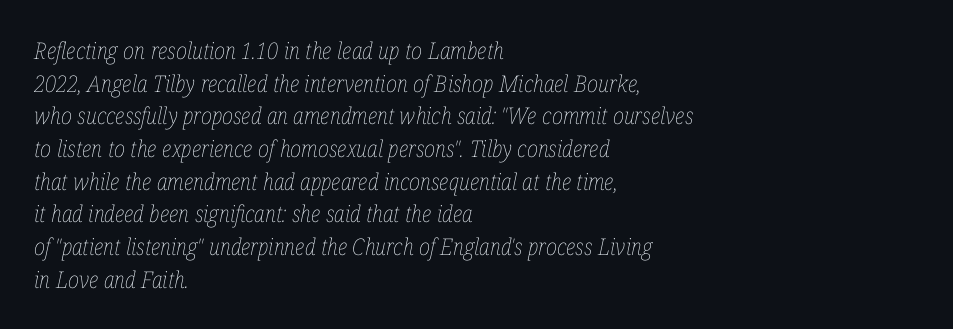
The passage shown is not underscored anywhere. The rag falls on the right side of this text block. Evenly set lines give the paragraph a standard silhouette. The tracking reads as untouched default to a designer's eye. The typesetting does not lean heavy: it is not bold. There's an unmistakable incline to the writing here.
